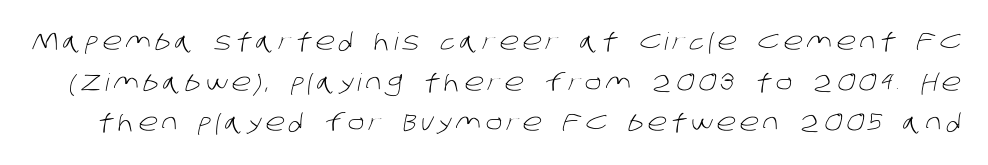
The image shows 24 px text type; set normal line spacing (1.69x), not underlined.
